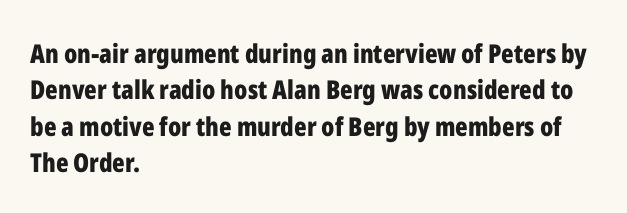
Characters remain perfectly vertical along every line. The passage is arranged the way most books set body copy — flush left. These lines sit exactly where default settings would place them. Nobody touched the tracking dial on this one. Descender tails drop into unmarked territory. Is the type bold? Yes — the strokes are clearly thick and heavy.
